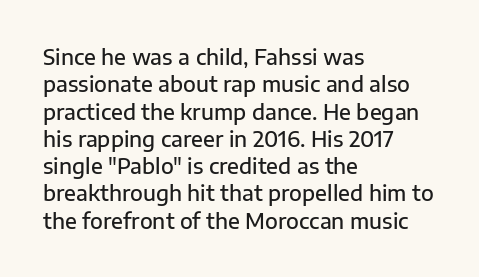
The image shows 21 px text type, upright; set left-aligned, normal line spacing (1.3x), normal letter spacing, not underlined.
